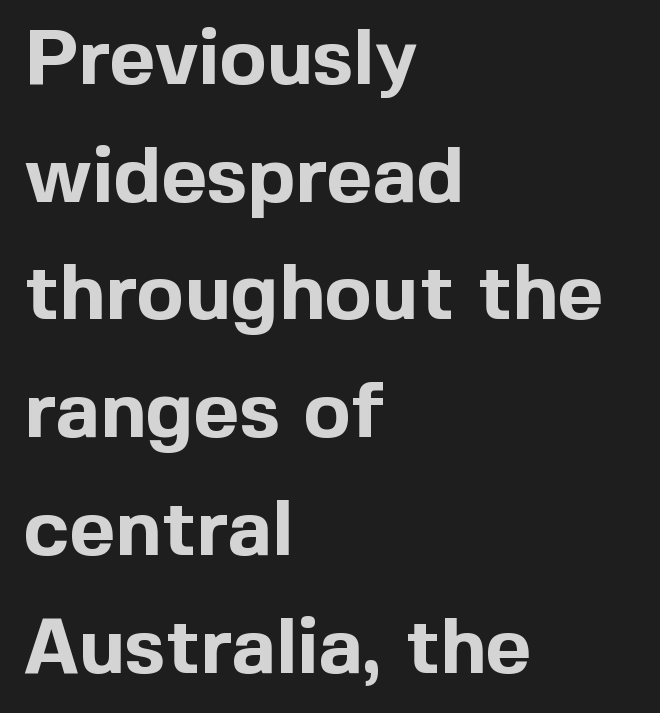
Words float on clear page, feet unadorned. Every character sits straight up, as roman type does. The face used here is proportionally spaced, like ordinary book or web type. A dark, heavy texture on the line: the type is bold. This sample is left-justified, so line endings fall wherever the words run out. Rows of type keep a routine distance in the vertical direction.
